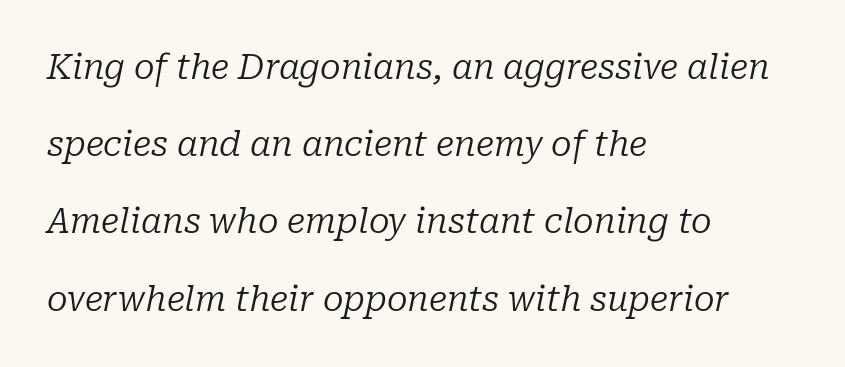
The image shows 34 px regular-weight serif type, italic (leaning right); set left-aligned, loose line spacing (2.27x), normal letter spacing, not underlined; low stroke contrast and a medium x-height.
